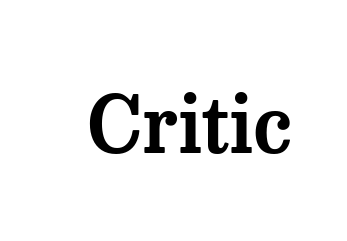
Q: Is the text italic (slanted)? A: No, it is upright.
Q: Is the typeface a serif or a sans-serif typeface? A: Serif.
Q: Is the text underlined? A: No.
Q: Is the spacing between letters normal or unusually wide? A: Normal.
Q: Width (condensed, normal, or wide)? A: Normal.
Q: Stroke contrast? A: Medium.
Q: x-height? A: Medium.
Q: Monospaced? A: No.
